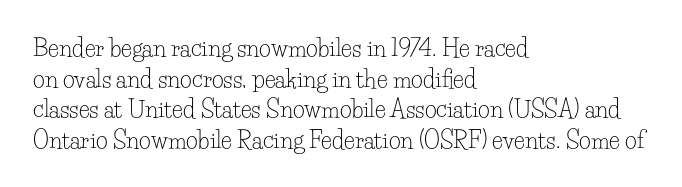
Q: Is the text bold? A: No.
Q: Is the text italic (slanted)? A: No, it is upright.
Q: Is the text underlined? A: No.
Q: How is the paragraph aligned? A: Left-aligned.
Q: Is the spacing between letters normal or unusually wide? A: Normal.
Q: Is the spacing between lines tight, normal or loose? A: Normal.
